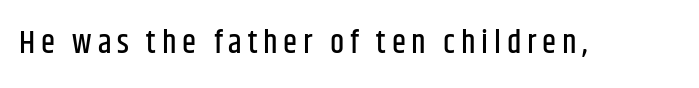
{"serif": "no", "italic": "no", "width": "condensed", "stroke_contrast": "low", "x_height": "large", "monospaced": "no", "underline": "no", "glyph_px": 32}
